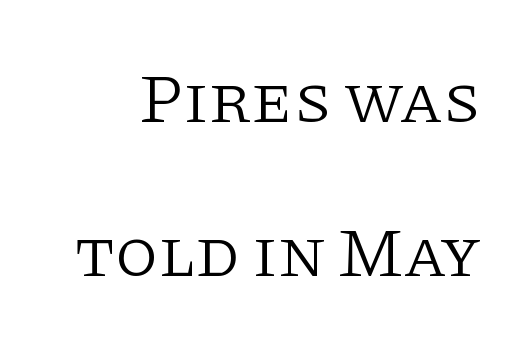
The image shows 70 px light serif type, upright; set loose line spacing (2.2x), normal letter spacing, not underlined; low stroke contrast and a large x-height.
